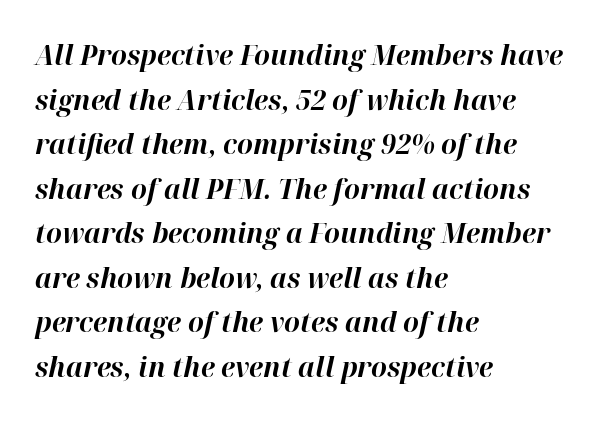
The image shows 28 px bold type, italic (leaning right); set left-aligned, normal line spacing (1.59x), normal letter spacing, not underlined; high stroke contrast and a medium x-height.
